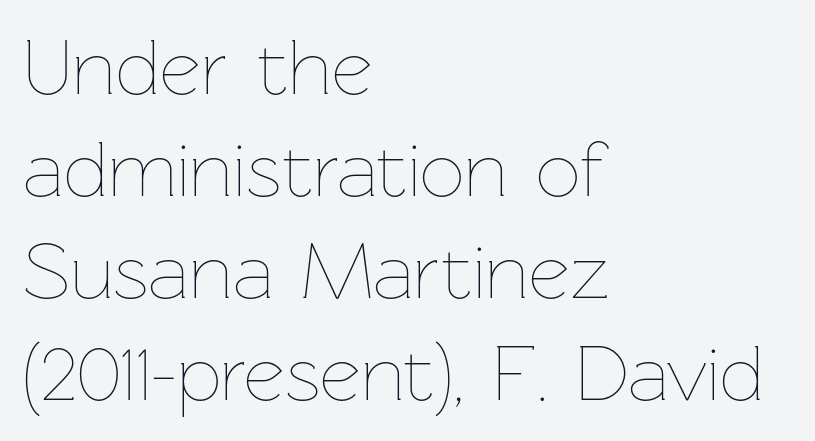
The image shows 79 px thin type, upright; set left-aligned, normal line spacing (1.29x), normal letter spacing, not underlined; low stroke contrast and a medium x-height.
